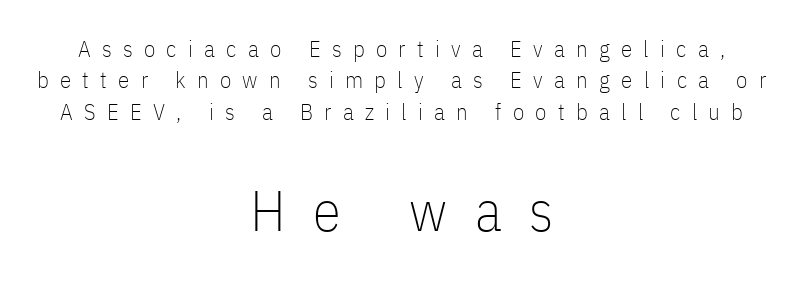
The image shows 57 px thin, condensed sans-serif type, upright; set centered, normal line spacing (1.36x), unusually wide letter spacing (+0.49 em), not underlined; the second (bottom) block is 2.48x larger; low stroke contrast and a medium x-height.
